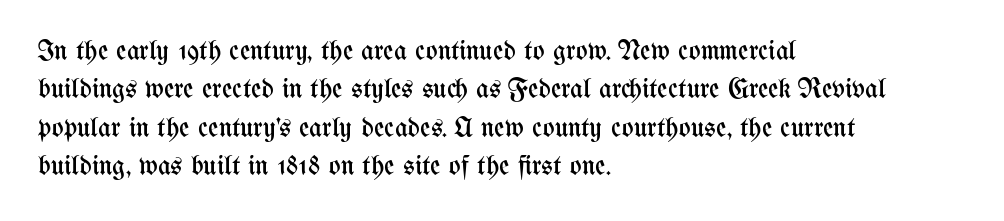
{"italic": "no", "bold": "no", "weight": "regular", "width": "condensed", "stroke_contrast": "medium", "x_height": "medium", "monospaced": "no", "underline": "no", "align": "left", "line_spacing": "normal", "line_spacing_ratio": 1.37, "letter_spacing": "normal", "letter_spacing_em": 0.0, "glyph_px": 28}
